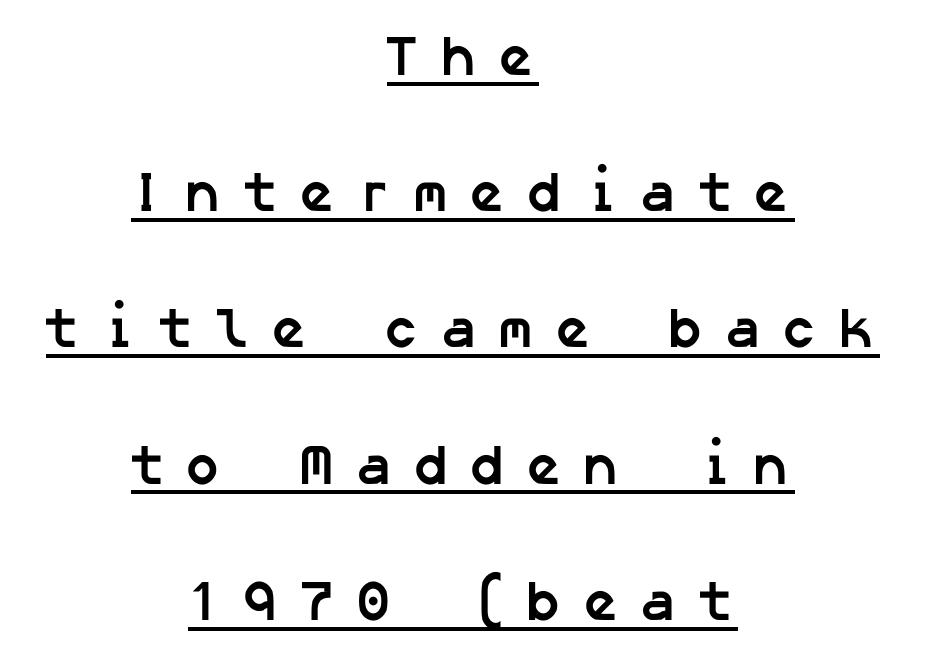
You could only call the tracking loose — the letters float apart. Somebody hit Ctrl+U on this one — the words are underlined. The rendering uses a large line-height, opening up the rows. Nope, no serifs anywhere on these letters. A student would call this center alignment; a typographer would say set centered.
